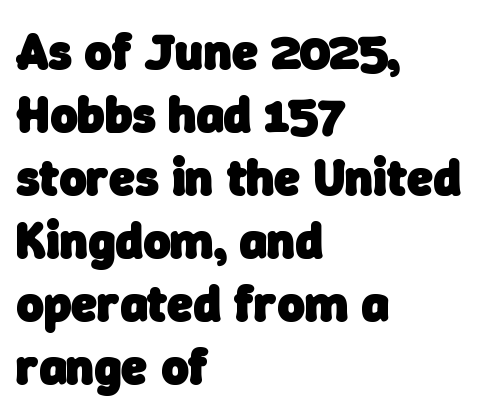
Nobody touched the tracking dial on this one. Set as a true bold cut, around the 700 mark. The rag falls on the right side of this text block. Character widths vary here, with narrow letters taking less room than wide ones. Grotesque or geometric, the face here clearly has no serifs.
